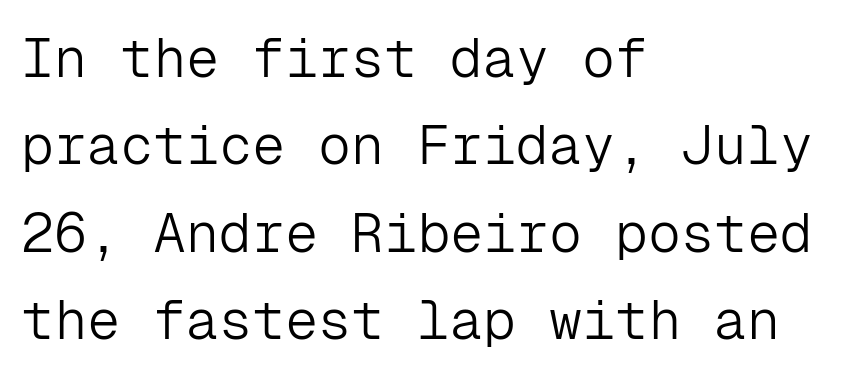
Q: Is the text bold? A: No.
Q: Is the text italic (slanted)? A: No, it is upright.
Q: Is the typeface a serif or a sans-serif typeface? A: Sans-serif.
Q: Is the text underlined? A: No.
Q: How is the paragraph aligned? A: Left-aligned.
Q: Is the spacing between letters normal or unusually wide? A: Normal.
Q: Is the spacing between lines tight, normal or loose? A: Normal.
Q: Width (condensed, normal, or wide)? A: Normal.
Q: Stroke contrast? A: Low.
Q: x-height? A: Medium.
Q: Monospaced? A: Yes.
